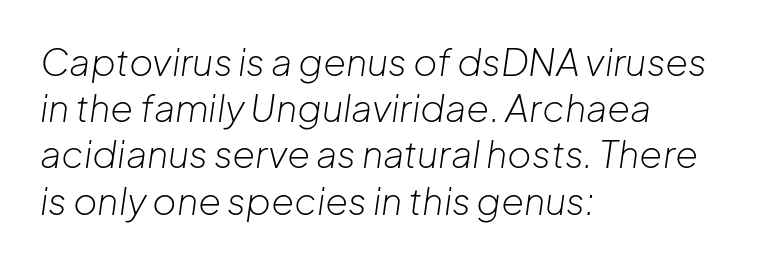
Emphasis-style slanted type is in use. A typesetter would call this zero additional tracking. Students, observe: this is what conventionally led text looks like. This sample has the flowing, uneven cadence of proportional lettering. The paragraph has a hard left edge and a soft right edge. Underline: absent.
